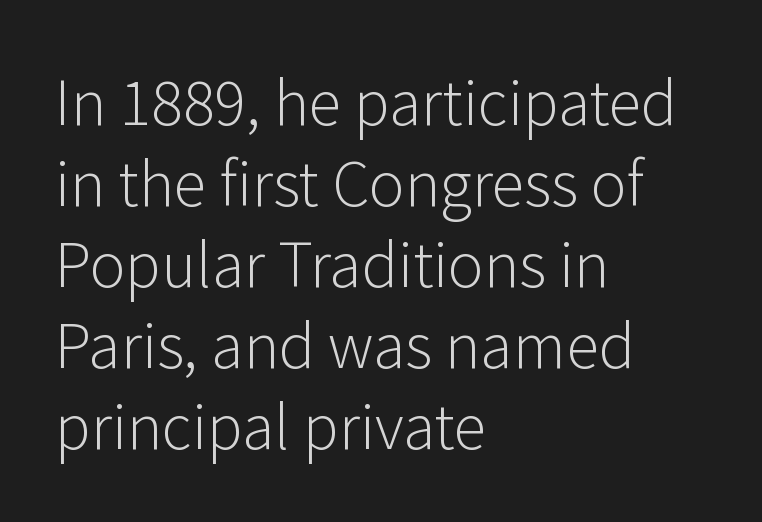
Q: Is the text bold? A: No.
Q: Is the text italic (slanted)? A: No, it is upright.
Q: Is the typeface a serif or a sans-serif typeface? A: Sans-serif.
Q: Is the text underlined? A: No.
Q: How is the paragraph aligned? A: Left-aligned.
Q: Is the spacing between letters normal or unusually wide? A: Normal.
Q: Is the spacing between lines tight, normal or loose? A: Normal.
Q: Width (condensed, normal, or wide)? A: Normal.
Q: Stroke contrast? A: Low.
Q: x-height? A: Medium.
Q: Monospaced? A: No.
